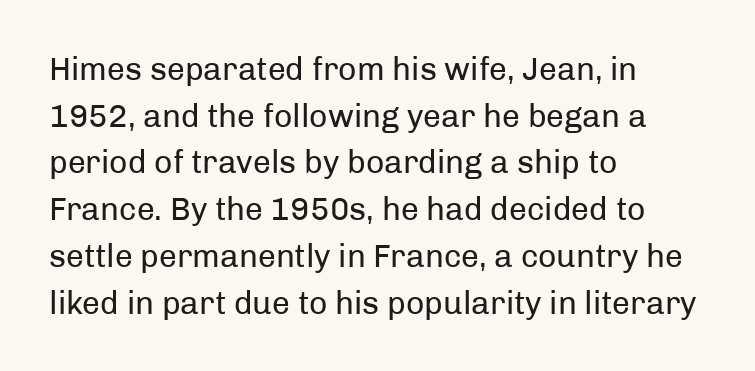
The image shows 32 px regular-weight sans-serif type, upright; set left-aligned, normal line spacing (1.46x), normal letter spacing, not underlined; low stroke contrast and a medium x-height.
